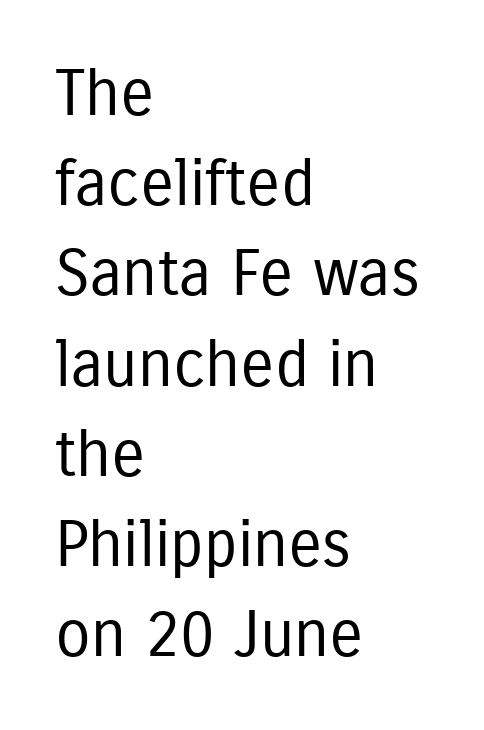
Q: Is the text bold? A: No.
Q: Is the text italic (slanted)? A: No, it is upright.
Q: Is the typeface a serif or a sans-serif typeface? A: Sans-serif.
Q: Is the text underlined? A: No.
Q: How is the paragraph aligned? A: Left-aligned.
Q: Is the spacing between letters normal or unusually wide? A: Normal.
Q: Is the spacing between lines tight, normal or loose? A: Normal.
Q: Width (condensed, normal, or wide)? A: Condensed.
Q: Stroke contrast? A: Low.
Q: x-height? A: Medium.
Q: Monospaced? A: No.
